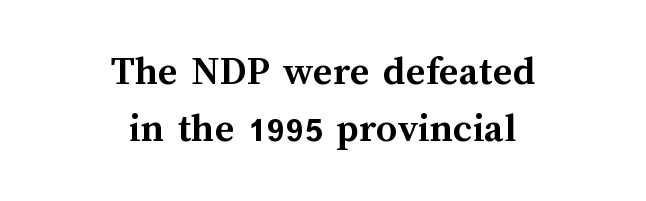
Look at the tracking — it's just the regular setting, nothing added. The space between consecutive lines is moderate. Nope, not italic — everything's standing straight. A clean baseline with only descenders dipping below it. Think of a printed novel: that variable character pitch is what you see here.
